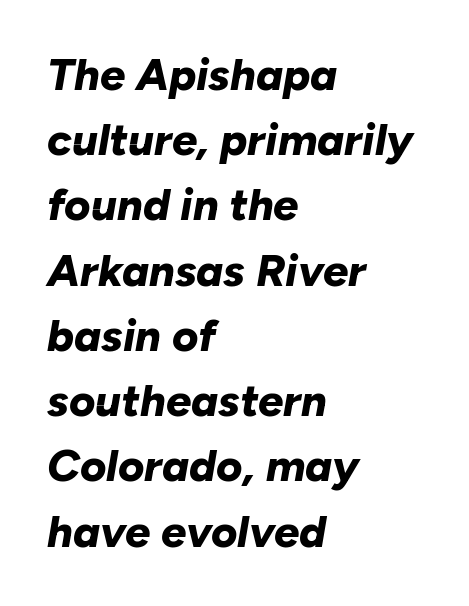
Students, note that the glyphs here touch the page at normal intervals. A typesetter would call this proportional, since set widths differ per character. The space directly below the letters is spotless. The lines in this sample share a left origin and differ only in where they stop. Vertical spacing — default.
